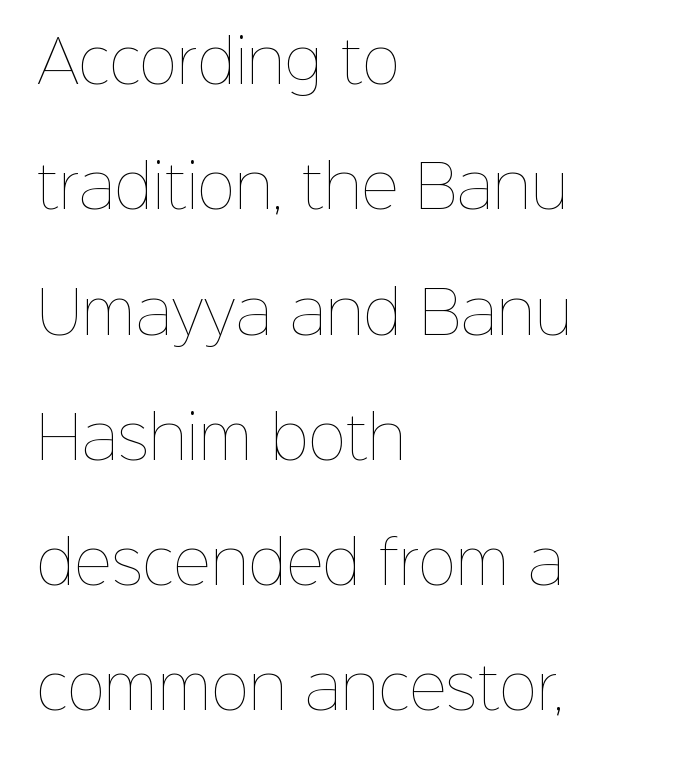
{"italic": "no", "bold": "no", "weight": "thin", "width": "normal", "stroke_contrast": "low", "x_height": "medium", "monospaced": "no", "underline": "no", "align": "left", "line_spacing": "loose", "line_spacing_ratio": 2.16, "letter_spacing": "normal", "letter_spacing_em": 0.0, "glyph_px": 58}
